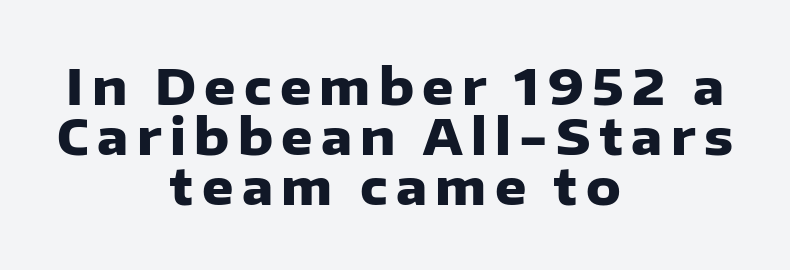
The image shows 49 px heavy sans-serif type, upright; set centered, tight line spacing (1.02x), not underlined; low stroke contrast and a medium x-height.
